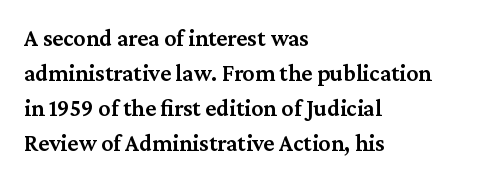
{"italic": "no", "bold": "semi", "underline": "no", "align": "left", "line_spacing": "normal", "line_spacing_ratio": 1.46, "letter_spacing": "normal", "letter_spacing_em": 0.0, "glyph_px": 24}
